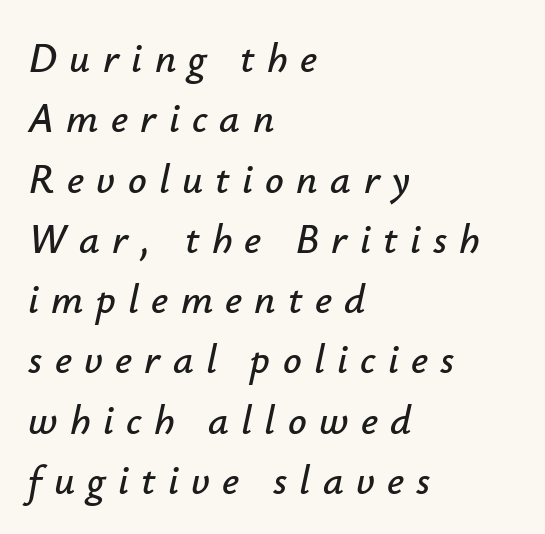
Q: Is the text italic (slanted)? A: Yes, it leans right by about 12 degrees.
Q: Is the text underlined? A: No.
Q: How is the paragraph aligned? A: Left-aligned.
Q: Is the spacing between letters normal or unusually wide? A: Unusually wide.
Q: Is the spacing between lines tight, normal or loose? A: Normal.
Q: Width (condensed, normal, or wide)? A: Normal.
Q: Stroke contrast? A: Low.
Q: x-height? A: Small.
Q: Monospaced? A: No.
